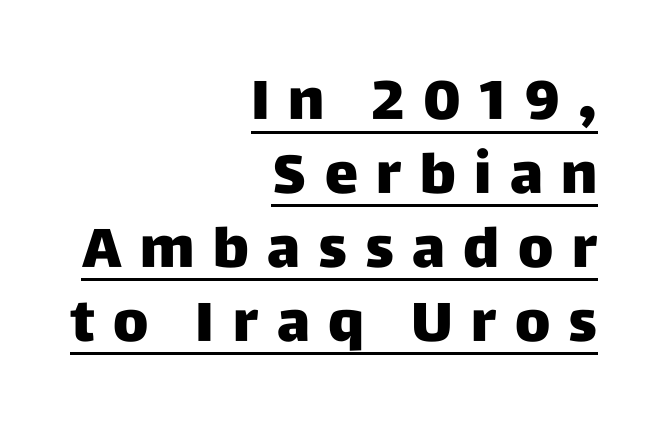
The image shows 56 px heavy sans-serif type, upright; set right-aligned, normal line spacing (1.32x), unusually wide letter spacing (+0.33 em), underlined; low stroke contrast and a large x-height.
